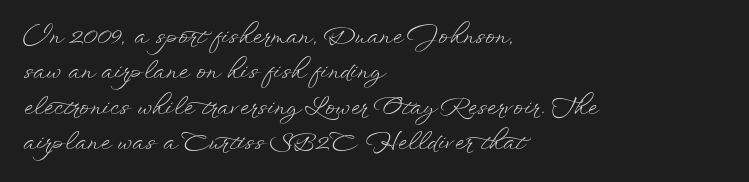
The face looks like a standard text weight, possibly lighter. These lines keep a tight, regular rhythm from letter to letter. Leading matches the norm, producing a regular column. Left-aligned paragraph, ragged on the right. The space directly below the letters is spotless.
